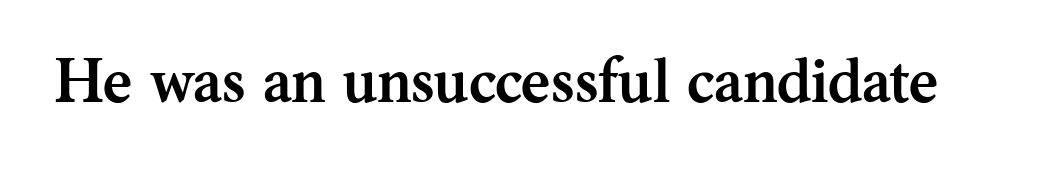
The image shows 62 px semibold serif type, upright; set normal letter spacing, not underlined; medium stroke contrast and a medium x-height.
